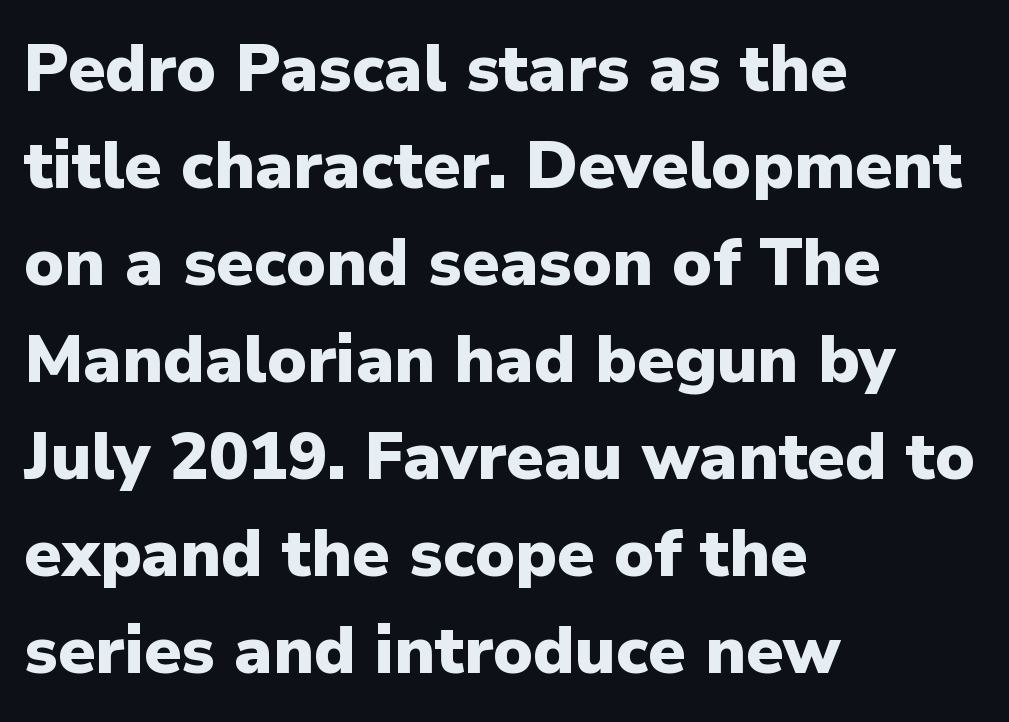
{"serif": "no", "italic": "no", "bold": "yes", "weight": "heavy", "width": "normal", "stroke_contrast": "low", "x_height": "medium", "monospaced": "no", "underline": "no", "align": "left", "line_spacing": "normal", "line_spacing_ratio": 1.47, "letter_spacing": "normal", "letter_spacing_em": 0.0, "glyph_px": 66}
